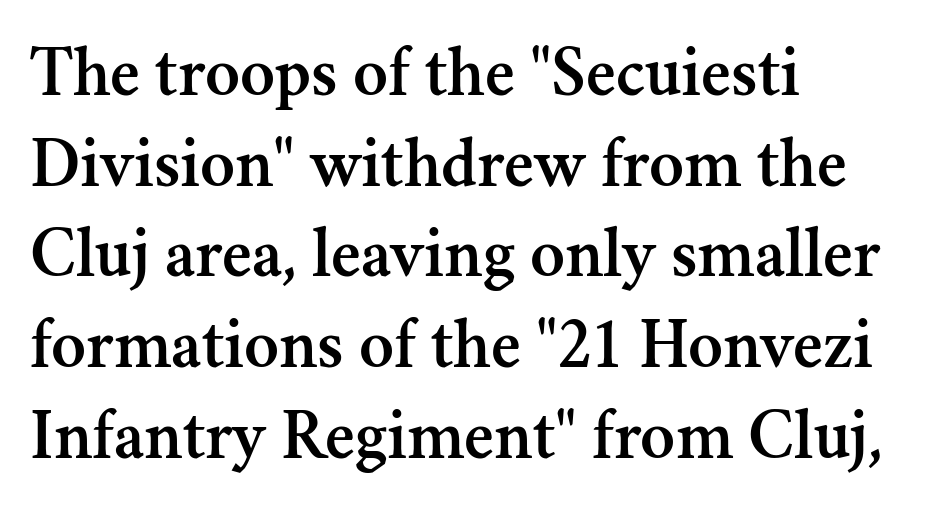
Q: Is the text italic (slanted)? A: No, it is upright.
Q: Is the typeface a serif or a sans-serif typeface? A: Serif.
Q: Is the text underlined? A: No.
Q: How is the paragraph aligned? A: Left-aligned.
Q: Is the spacing between letters normal or unusually wide? A: Normal.
Q: Is the spacing between lines tight, normal or loose? A: Normal.
Q: Width (condensed, normal, or wide)? A: Normal.
Q: Stroke contrast? A: Medium.
Q: x-height? A: Small.
Q: Monospaced? A: No.
